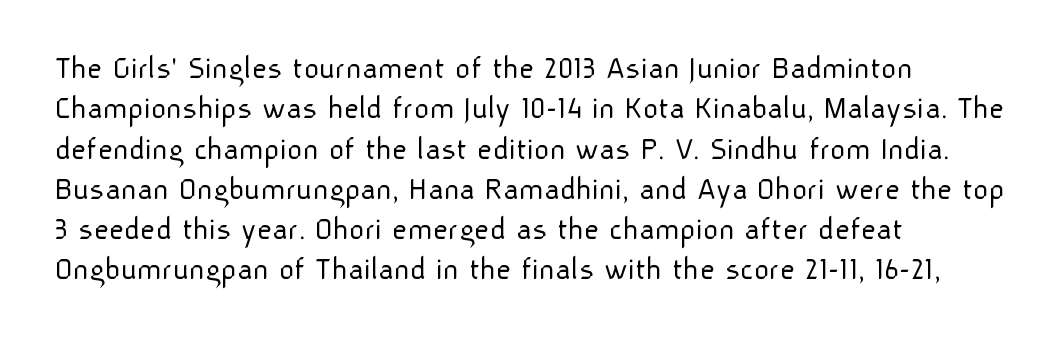
Q: Is the text bold? A: No.
Q: Is the text italic (slanted)? A: No, it is upright.
Q: Is the typeface a serif or a sans-serif typeface? A: Sans-serif.
Q: Is the text underlined? A: No.
Q: How is the paragraph aligned? A: Left-aligned.
Q: Is the spacing between letters normal or unusually wide? A: Normal.
Q: Width (condensed, normal, or wide)? A: Normal.
Q: Stroke contrast? A: Low.
Q: x-height? A: Medium.
Q: Monospaced? A: No.
